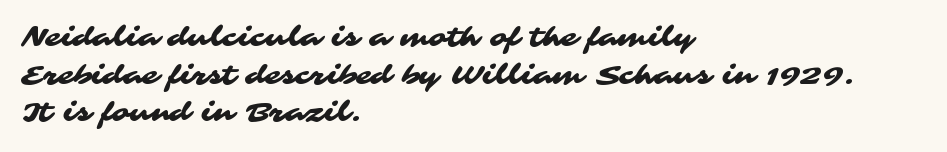
{"underline": "no", "align": "left", "line_spacing": "normal", "line_spacing_ratio": 1.45, "letter_spacing": "normal", "letter_spacing_em": 0.0, "glyph_px": 26}
